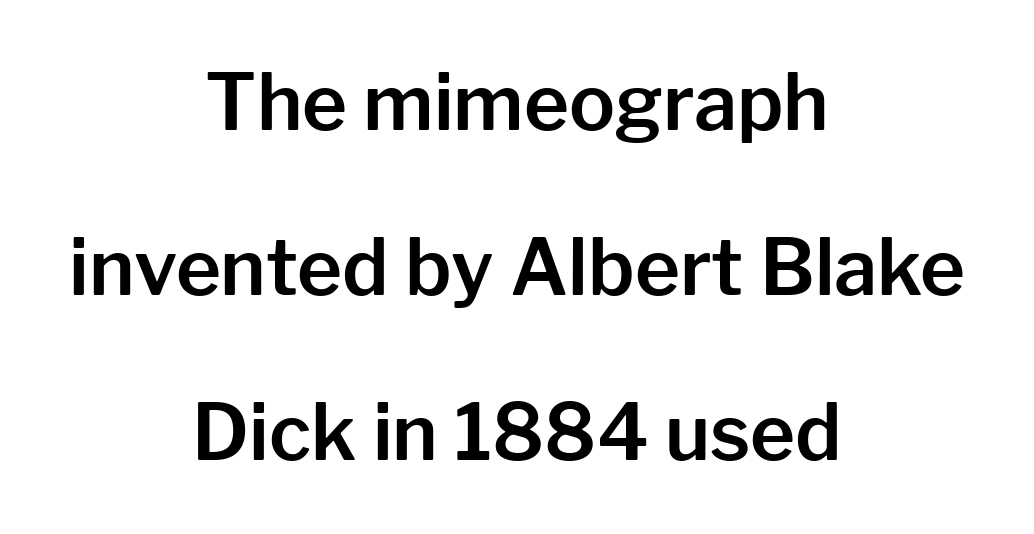
Check the space under the baseline: it is left empty. Italic? Not at all — the glyphs are vertical. Alignment: centered. These lines are rendered in a variable-pitch font. Here the glyphs are tracked normally, forming tight word shapes.
